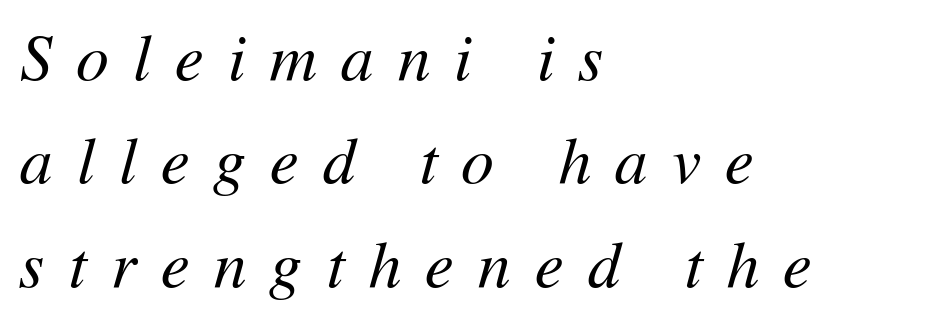
The image shows 65 px regular-weight type, italic (leaning right); set left-aligned, normal line spacing (1.59x), unusually wide letter spacing (+0.37 em), not underlined; medium stroke contrast and a medium x-height.
